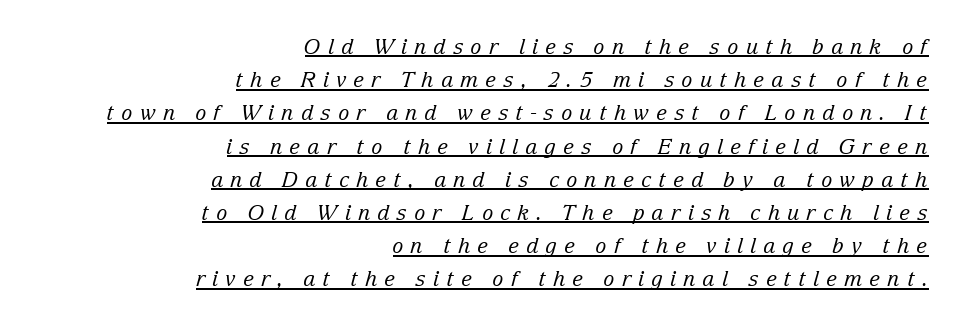
Italic: yes, the glyphs are oblique. The passage shown is not bold in any degree. Quick note: underline on. Tracking value appears strongly positive — letters spread wide. The space between consecutive lines is moderate.
